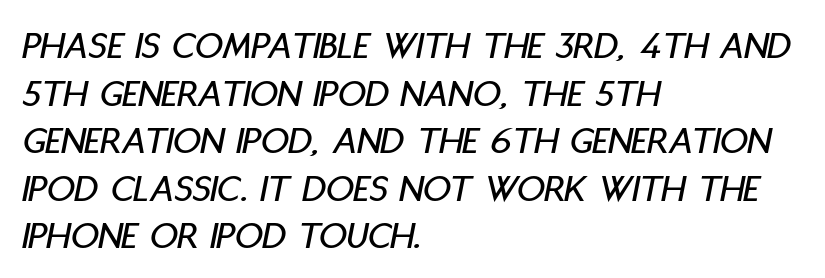
The image shows 39 px condensed type, italic (leaning right); set left-aligned, line spacing 1.22x, normal letter spacing, not underlined; low stroke contrast and a large x-height.
